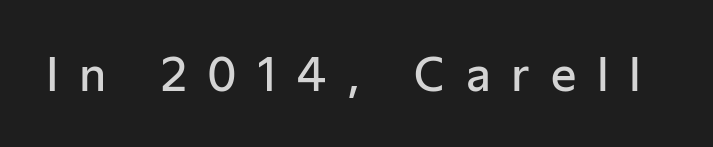
The image shows 45 px semibold sans-serif type, upright; set unusually wide letter spacing (+0.46 em), not underlined; low stroke contrast and a medium x-height.
